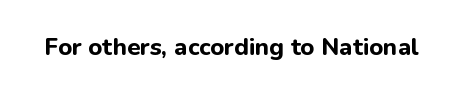
The image shows 24 px bold type, upright; set normal letter spacing, not underlined.
